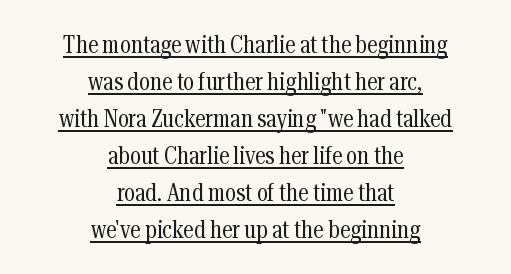
Q: Is the text bold? A: No.
Q: Is the text italic (slanted)? A: No, it is upright.
Q: Is the text underlined? A: Yes.
Q: How is the paragraph aligned? A: Centered.
Q: Is the spacing between letters normal or unusually wide? A: Normal.
Q: Is the spacing between lines tight, normal or loose? A: Normal.
